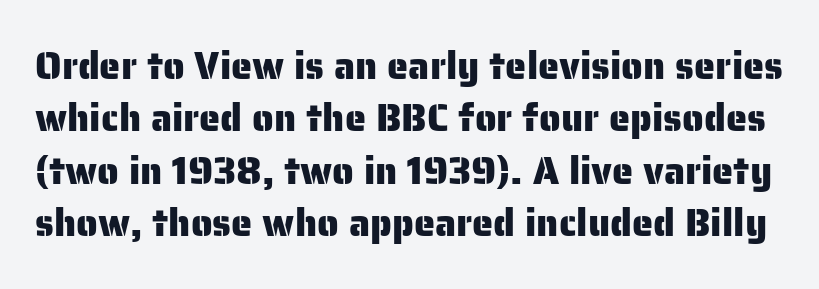
{"serif": "no", "italic": "no", "width": "normal", "stroke_contrast": "low", "x_height": "medium", "monospaced": "no", "underline": "no", "line_spacing": "normal", "line_spacing_ratio": 1.38, "letter_spacing": "normal", "letter_spacing_em": 0.0, "glyph_px": 38}
